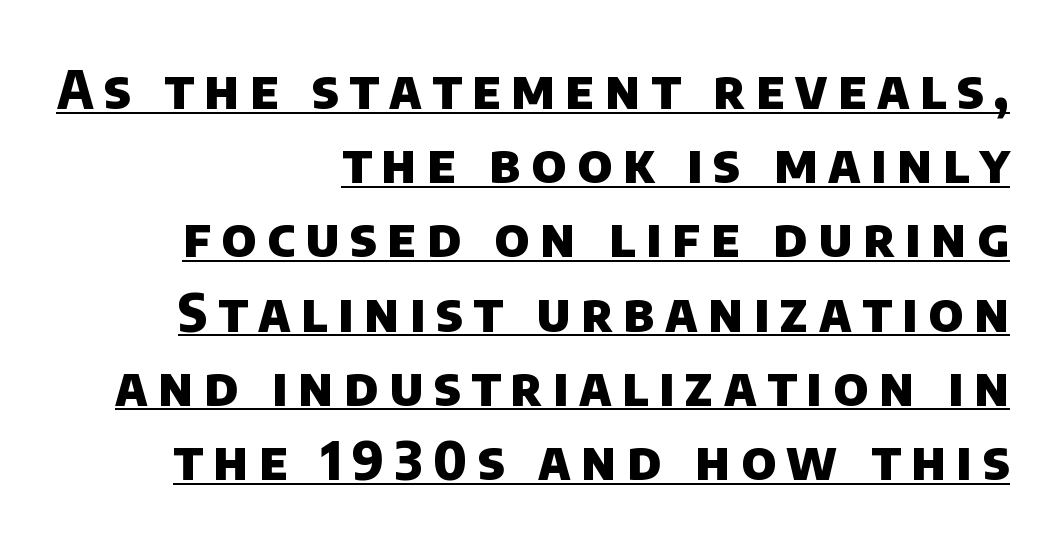
Q: Is the text bold? A: Yes.
Q: Is the typeface a serif or a sans-serif typeface? A: Sans-serif.
Q: Is the text underlined? A: Yes.
Q: How is the paragraph aligned? A: Right-aligned.
Q: Is the spacing between letters normal or unusually wide? A: Unusually wide.
Q: Is the spacing between lines tight, normal or loose? A: Normal.
Q: Width (condensed, normal, or wide)? A: Normal.
Q: Stroke contrast? A: Low.
Q: x-height? A: Large.
Q: Monospaced? A: No.
